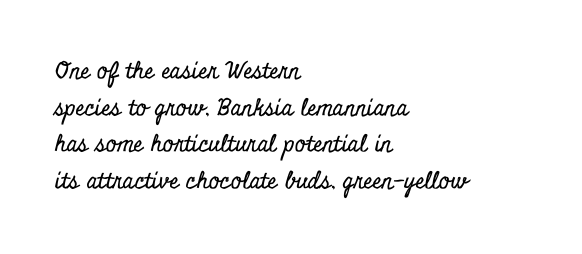
The image shows 23 px text type; set left-aligned, normal line spacing (1.59x), normal letter spacing, not underlined.
